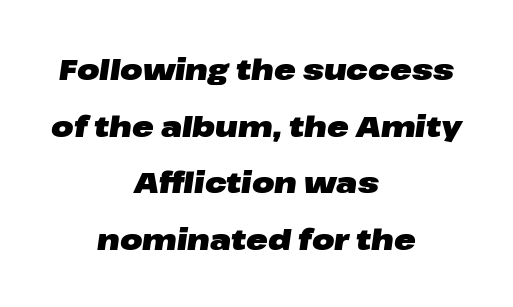
Weight check: bold — yes, fully. Students, note that the glyphs here touch the page at normal intervals. Note the varied advance widths — an 'i' is clearly narrower than an 'm'. Descender tails drop into unmarked territory. Every row of glyphs is offset so its center matches the block's center.
